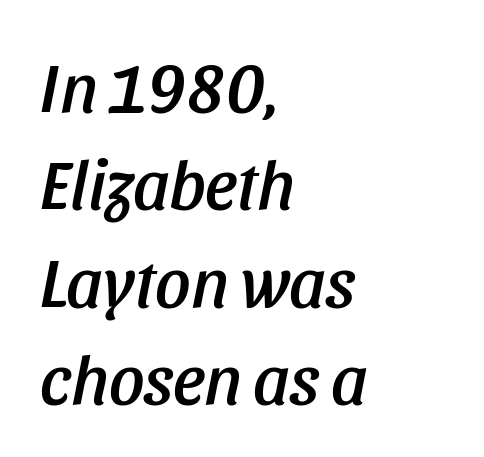
{"italic": "yes", "lean": "right", "slant_degrees": 11, "width": "condensed", "stroke_contrast": "low", "x_height": "large", "monospaced": "no", "underline": "no", "align": "left", "line_spacing": "normal", "line_spacing_ratio": 1.39, "letter_spacing": "normal", "letter_spacing_em": 0.0, "glyph_px": 70}
